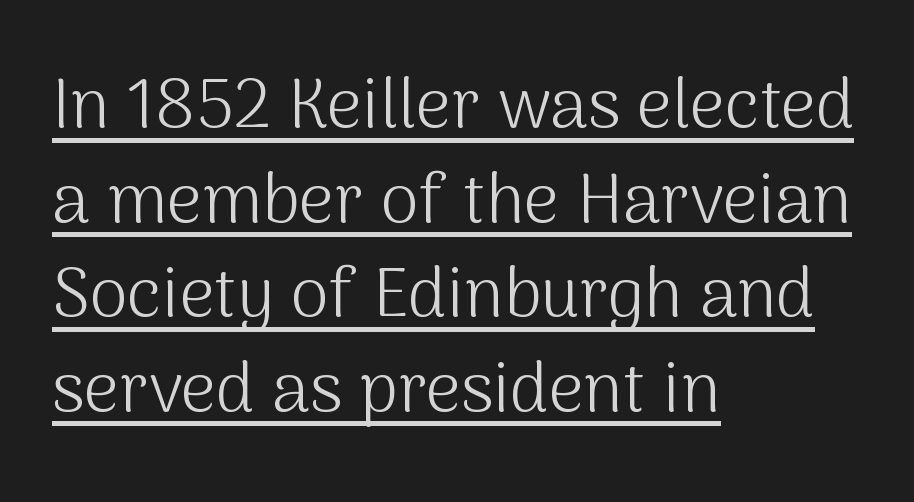
How are the letters spaced? Ordinarily, with no added tracking. These characters rest on top of a visible drawn line. Each new line begins a customary step beneath the previous one. The rendering anchors every line to the left-hand side. Nope, no serifs anywhere on these letters.
